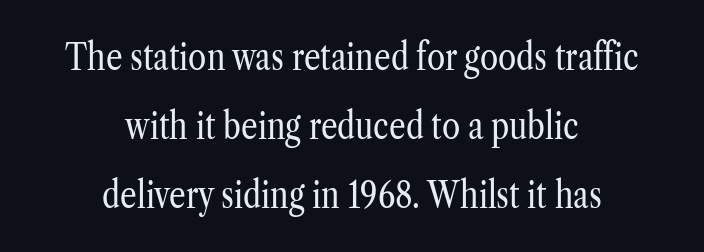
{"serif": "yes", "italic": "no", "bold": "no", "weight": "regular", "width": "condensed", "stroke_contrast": "low", "x_height": "medium", "monospaced": "no", "underline": "no", "align": "center", "line_spacing_ratio": 1.86, "letter_spacing": "normal", "letter_spacing_em": 0.0, "glyph_px": 37}
